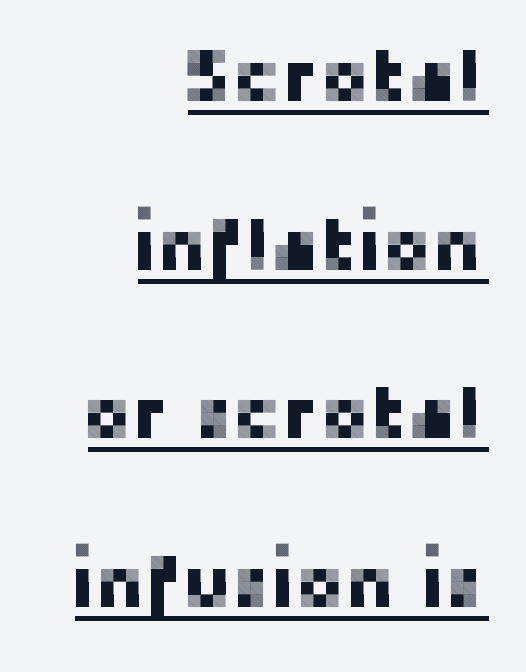
Q: Is the text italic (slanted)? A: No, it is upright.
Q: Is the typeface a serif or a sans-serif typeface? A: Sans-serif.
Q: Is the text underlined? A: Yes.
Q: How is the paragraph aligned? A: Right-aligned.
Q: Is the spacing between letters normal or unusually wide? A: Normal.
Q: Is the spacing between lines tight, normal or loose? A: Loose.
Q: Width (condensed, normal, or wide)? A: Normal.
Q: Stroke contrast? A: Low.
Q: x-height? A: Medium.
Q: Monospaced? A: No.
